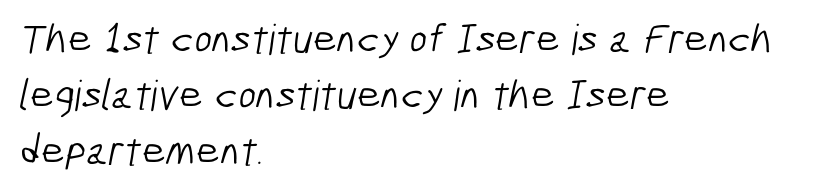
The image shows 42 px light, condensed sans-serif type; set left-aligned, normal line spacing (1.33x), normal letter spacing, not underlined; low stroke contrast and a medium x-height.
